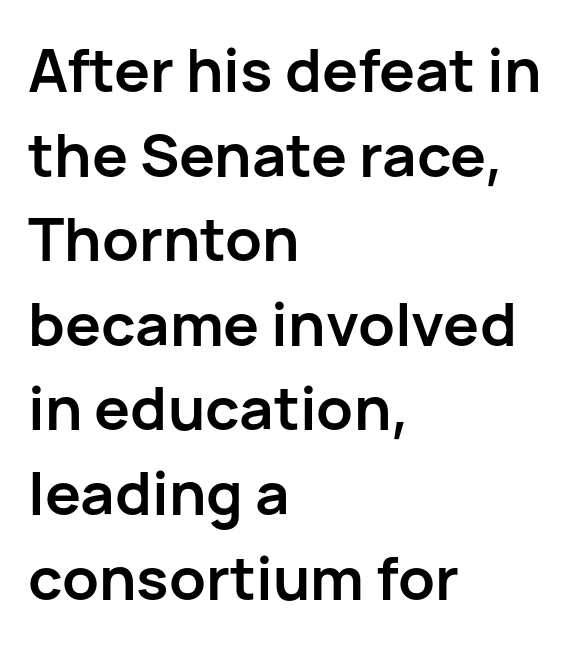
Layout note: lines flush left. Thick stems and heavy bowls — unmistakably bold. You can tell it's not italic because the verticals are truly vertical. The font family rendered here belongs to the sans-serif group. The rendering uses a moderate line-height, typical for paragraphs. The letters sit at their default tracking, neither squeezed nor spread.
